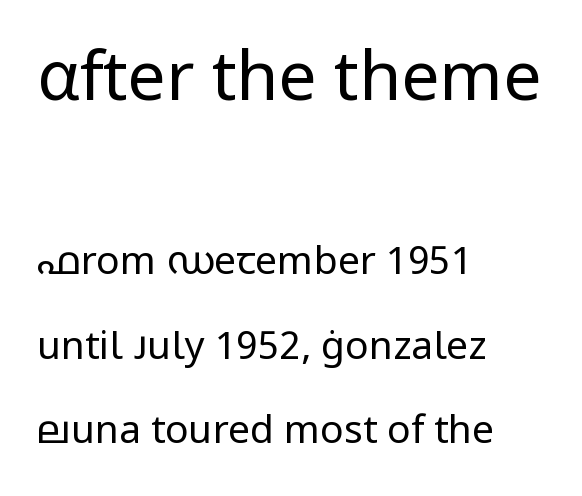
Q: Is the text bold? A: No.
Q: Is the text italic (slanted)? A: No, it is upright.
Q: Is the typeface a serif or a sans-serif typeface? A: Sans-serif.
Q: Is the text underlined? A: No.
Q: How is the paragraph aligned? A: Left-aligned.
Q: Is the spacing between letters normal or unusually wide? A: Normal.
Q: Is the spacing between lines tight, normal or loose? A: Loose.
Q: Which block of text is set in a larger size, the first (top) or the second (bottom)? A: The first (top) one.
Q: Width (condensed, normal, or wide)? A: Normal.
Q: Stroke contrast? A: Low.
Q: x-height? A: Medium.
Q: Monospaced? A: No.
